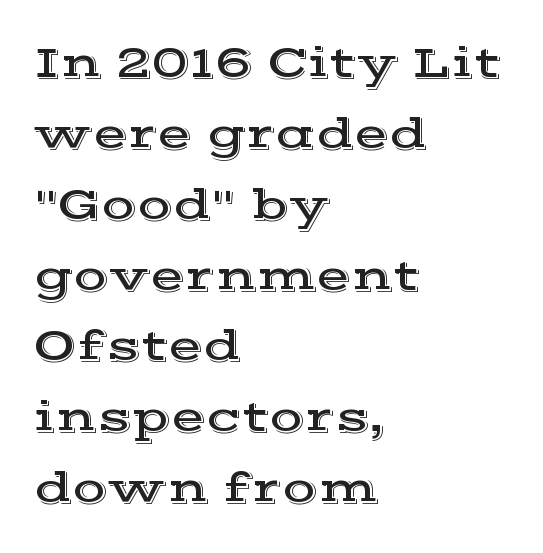
{"serif": "yes", "italic": "no", "width": "wide", "x_height": "medium", "monospaced": "no", "underline": "no", "align": "left", "line_spacing": "normal", "line_spacing_ratio": 1.54, "letter_spacing": "normal", "letter_spacing_em": 0.0, "glyph_px": 46}
